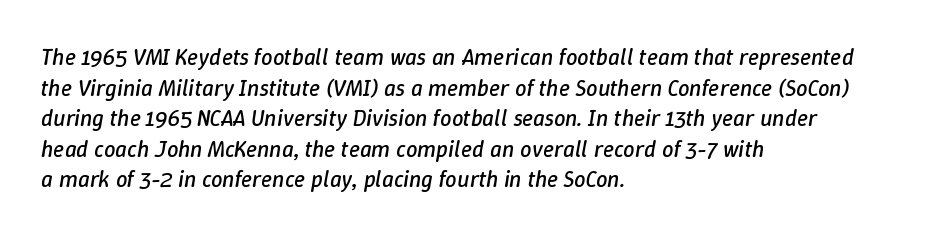
Look at the tracking — it's just the regular setting, nothing added. The font's italic variant was chosen for this text. Anything drawn beneath the words? Only blank space. Ink coverage per letter is moderate at most. Horizontally, the lines are justified to the leading edge only.
